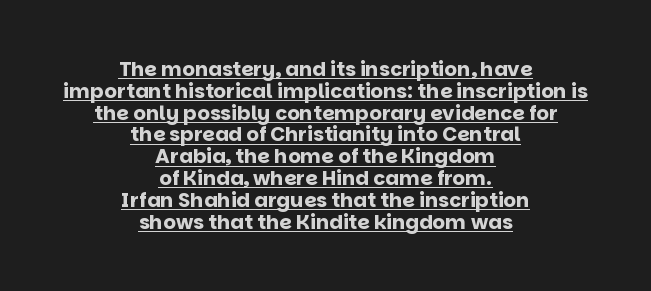
Q: Is the text bold? A: Yes.
Q: Is the text italic (slanted)? A: No, it is upright.
Q: Is the text underlined? A: Yes.
Q: How is the paragraph aligned? A: Centered.
Q: Is the spacing between letters normal or unusually wide? A: Normal.
Q: Is the spacing between lines tight, normal or loose? A: Tight.
